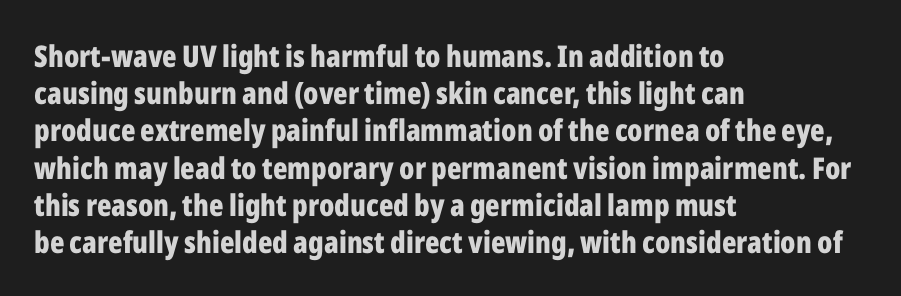
{"serif": "no", "italic": "no", "bold": "yes", "weight": "bold", "width": "condensed", "stroke_contrast": "low", "x_height": "medium", "monospaced": "no", "underline": "no", "align": "left", "line_spacing_ratio": 1.24, "letter_spacing": "normal", "letter_spacing_em": 0.0, "glyph_px": 30}
